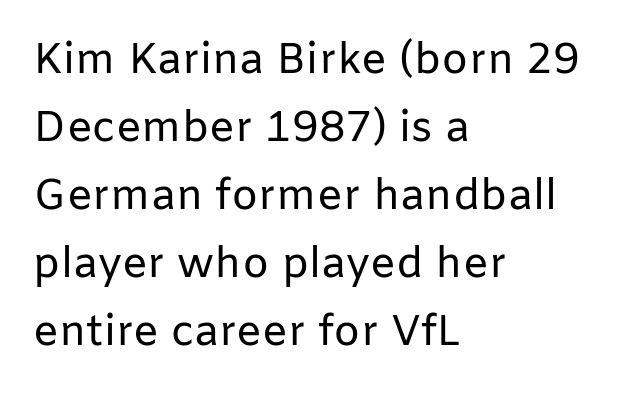
Q: Is the text bold? A: No.
Q: Is the text italic (slanted)? A: No, it is upright.
Q: Is the typeface a serif or a sans-serif typeface? A: Sans-serif.
Q: Is the text underlined? A: No.
Q: How is the paragraph aligned? A: Left-aligned.
Q: Is the spacing between letters normal or unusually wide? A: Normal.
Q: Is the spacing between lines tight, normal or loose? A: Normal.
Q: Width (condensed, normal, or wide)? A: Normal.
Q: Stroke contrast? A: Low.
Q: x-height? A: Medium.
Q: Monospaced? A: No.
